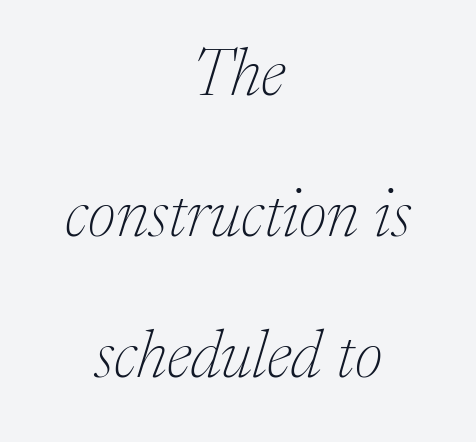
The image shows 66 px thin serif type, italic (leaning right); set centered, loose line spacing (2.14x), normal letter spacing, not underlined; medium stroke contrast and a medium x-height.
